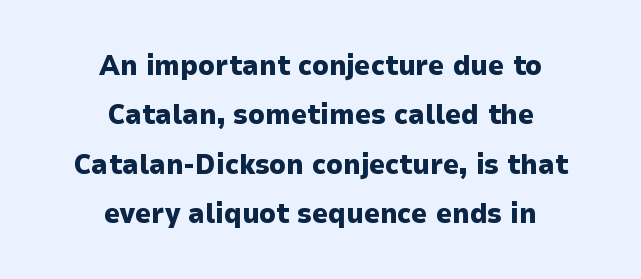
The image shows 28 px heavy sans-serif type, upright; set centered, line spacing 1.76x, normal letter spacing, not underlined; low stroke contrast and a medium x-height.
